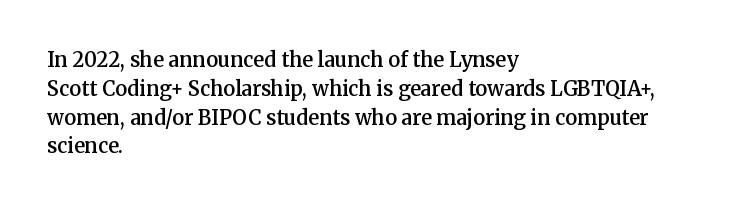
Anything drawn beneath the words? Only blank space. The line-height multiplier appears to be the usual default. Rendered with straight, roman letterforms. Each word holds together tightly as a unit, with standard inter-letter gaps. Every letter is mildly thick-stroked: semibold rather than bold. The paragraph has a hard left edge and a soft right edge.
